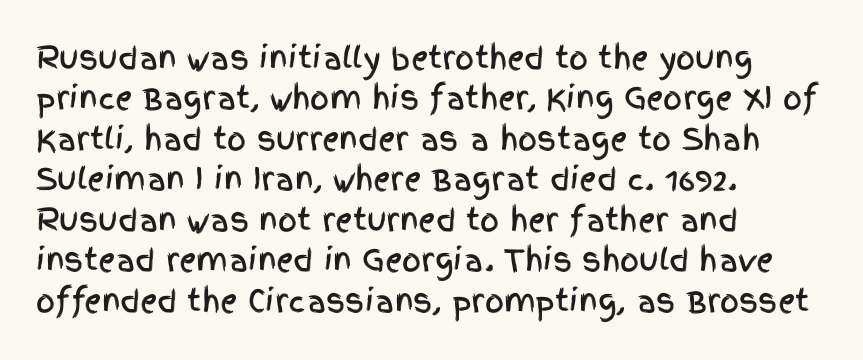
{"serif": "no", "italic": "no", "width": "condensed", "x_height": "large", "monospaced": "no", "underline": "no", "align": "left", "line_spacing": "normal", "line_spacing_ratio": 1.35, "letter_spacing": "normal", "letter_spacing_em": 0.0, "glyph_px": 30}
